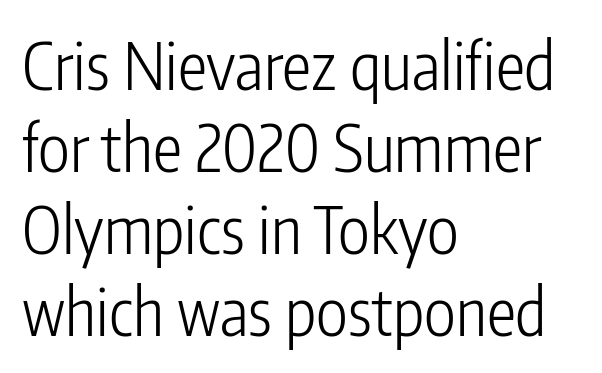
{"serif": "no", "italic": "no", "bold": "no", "weight": "light", "width": "condensed", "stroke_contrast": "low", "x_height": "medium", "monospaced": "no", "underline": "no", "align": "left", "line_spacing_ratio": 1.24, "letter_spacing": "normal", "letter_spacing_em": 0.0, "glyph_px": 66}
